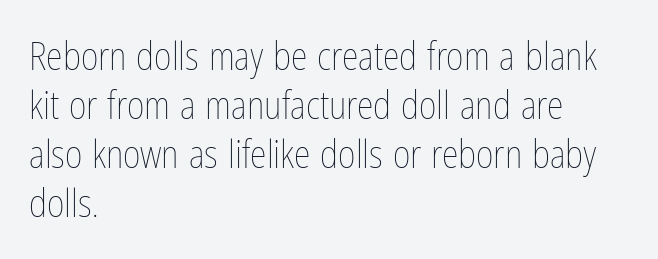
{"italic": "no", "bold": "no", "weight": "thin", "width": "condensed", "stroke_contrast": "low", "x_height": "medium", "monospaced": "no", "underline": "no", "align": "left", "line_spacing": "normal", "line_spacing_ratio": 1.29, "letter_spacing": "normal", "letter_spacing_em": 0.0, "glyph_px": 38}
